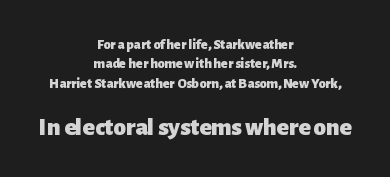
Q: Is the text bold? A: Yes.
Q: Is the text italic (slanted)? A: No, it is upright.
Q: Is the text underlined? A: No.
Q: How is the paragraph aligned? A: Centered.
Q: Is the spacing between letters normal or unusually wide? A: Normal.
Q: Is the spacing between lines tight, normal or loose? A: Normal.
Q: Which block of text is set in a larger size, the first (top) or the second (bottom)? A: The second (bottom) one.
